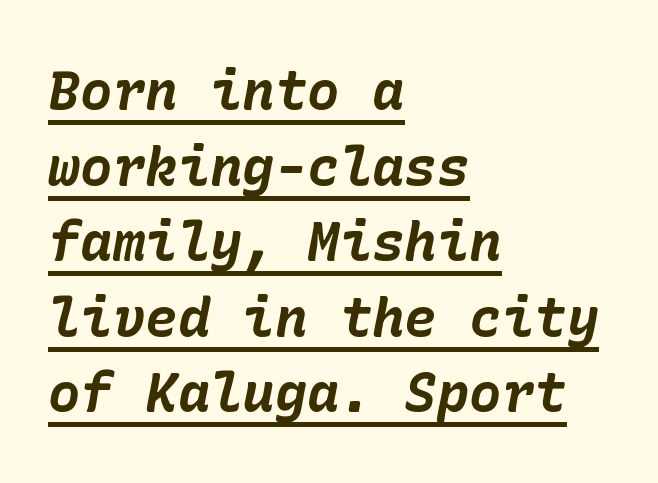
Q: Is the text bold? A: Yes.
Q: Is the text italic (slanted)? A: Yes, it leans right by about 10 degrees.
Q: Is the text underlined? A: Yes.
Q: How is the paragraph aligned? A: Left-aligned.
Q: Is the spacing between letters normal or unusually wide? A: Normal.
Q: Is the spacing between lines tight, normal or loose? A: Normal.
Q: Width (condensed, normal, or wide)? A: Normal.
Q: Stroke contrast? A: Low.
Q: x-height? A: Medium.
